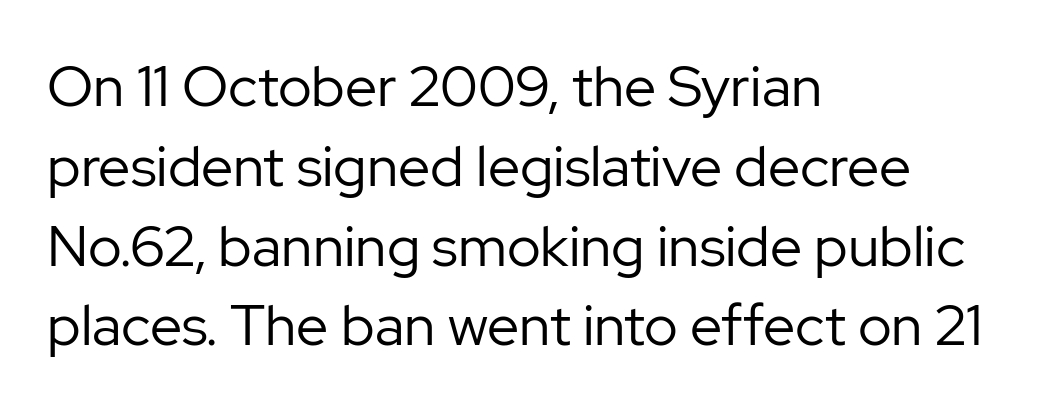
{"serif": "no", "italic": "no", "bold": "no", "weight": "regular", "width": "normal", "stroke_contrast": "low", "x_height": "medium", "monospaced": "no", "underline": "no", "align": "left", "line_spacing": "normal", "line_spacing_ratio": 1.4, "letter_spacing": "normal", "letter_spacing_em": 0.0, "glyph_px": 57}
